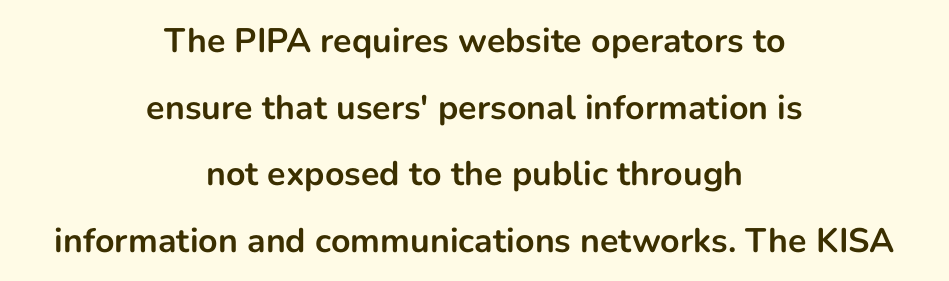
Q: Is the text bold? A: Yes.
Q: Is the text italic (slanted)? A: No, it is upright.
Q: Is the typeface a serif or a sans-serif typeface? A: Sans-serif.
Q: Is the text underlined? A: No.
Q: How is the paragraph aligned? A: Centered.
Q: Is the spacing between letters normal or unusually wide? A: Normal.
Q: Is the spacing between lines tight, normal or loose? A: Loose.
Q: Width (condensed, normal, or wide)? A: Normal.
Q: Stroke contrast? A: Low.
Q: x-height? A: Medium.
Q: Monospaced? A: No.
